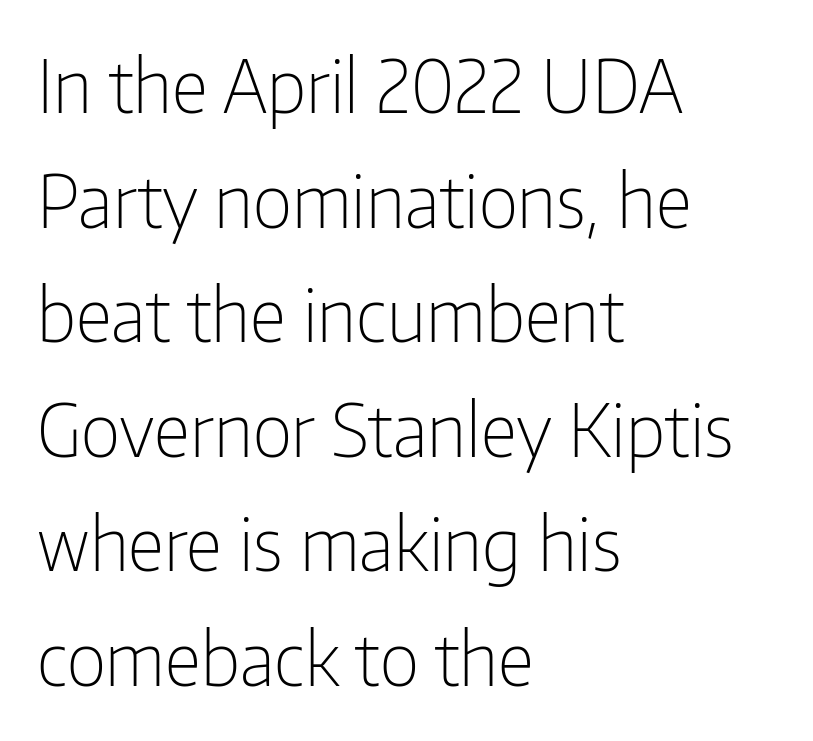
Q: Is the text bold? A: No.
Q: Is the text italic (slanted)? A: No, it is upright.
Q: Is the typeface a serif or a sans-serif typeface? A: Sans-serif.
Q: Is the text underlined? A: No.
Q: How is the paragraph aligned? A: Left-aligned.
Q: Is the spacing between letters normal or unusually wide? A: Normal.
Q: Is the spacing between lines tight, normal or loose? A: Normal.
Q: Width (condensed, normal, or wide)? A: Condensed.
Q: Stroke contrast? A: Low.
Q: x-height? A: Medium.
Q: Monospaced? A: No.
